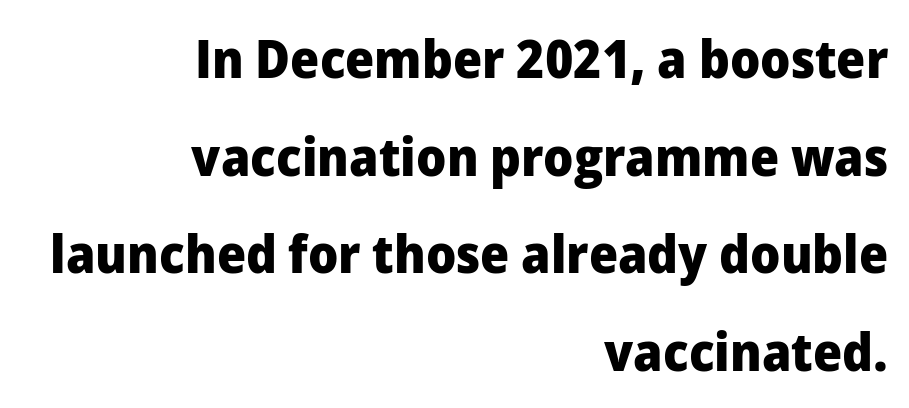
The image shows 53 px heavy sans-serif type, upright; set right-aligned, line spacing 1.84x, normal letter spacing, not underlined; low stroke contrast and a medium x-height.
